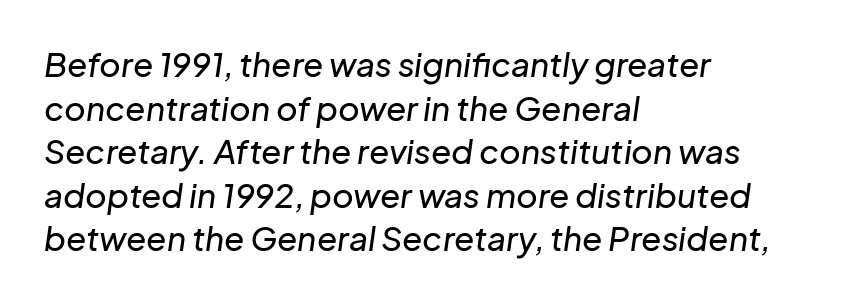
Q: Is the text italic (slanted)? A: Yes, it leans right by about 8 degrees.
Q: Is the text underlined? A: No.
Q: How is the paragraph aligned? A: Left-aligned.
Q: Is the spacing between letters normal or unusually wide? A: Normal.
Q: Is the spacing between lines tight, normal or loose? A: Normal.
Q: Width (condensed, normal, or wide)? A: Normal.
Q: Stroke contrast? A: Low.
Q: x-height? A: Medium.
Q: Monospaced? A: No.
